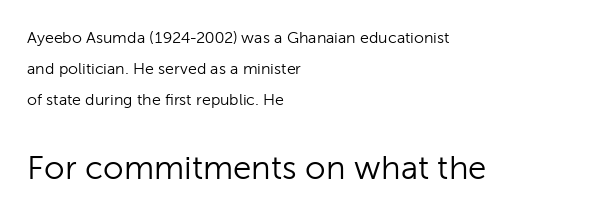
Q: Is the text bold? A: No.
Q: Is the text italic (slanted)? A: No, it is upright.
Q: Is the typeface a serif or a sans-serif typeface? A: Sans-serif.
Q: Is the text underlined? A: No.
Q: How is the paragraph aligned? A: Left-aligned.
Q: Is the spacing between letters normal or unusually wide? A: Normal.
Q: Is the spacing between lines tight, normal or loose? A: Loose.
Q: Which block of text is set in a larger size, the first (top) or the second (bottom)? A: The second (bottom) one.
Q: Width (condensed, normal, or wide)? A: Normal.
Q: Stroke contrast? A: Low.
Q: x-height? A: Medium.
Q: Monospaced? A: No.
